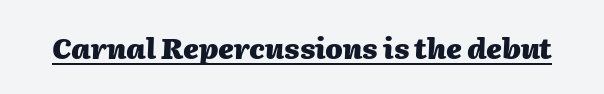
Q: Is the text bold? A: Yes.
Q: Is the text italic (slanted)? A: Yes, it leans right by about 2 degrees.
Q: Is the text underlined? A: Yes.
Q: Is the spacing between letters normal or unusually wide? A: Normal.
Q: Width (condensed, normal, or wide)? A: Normal.
Q: Stroke contrast? A: Medium.
Q: x-height? A: Medium.
Q: Monospaced? A: No.
